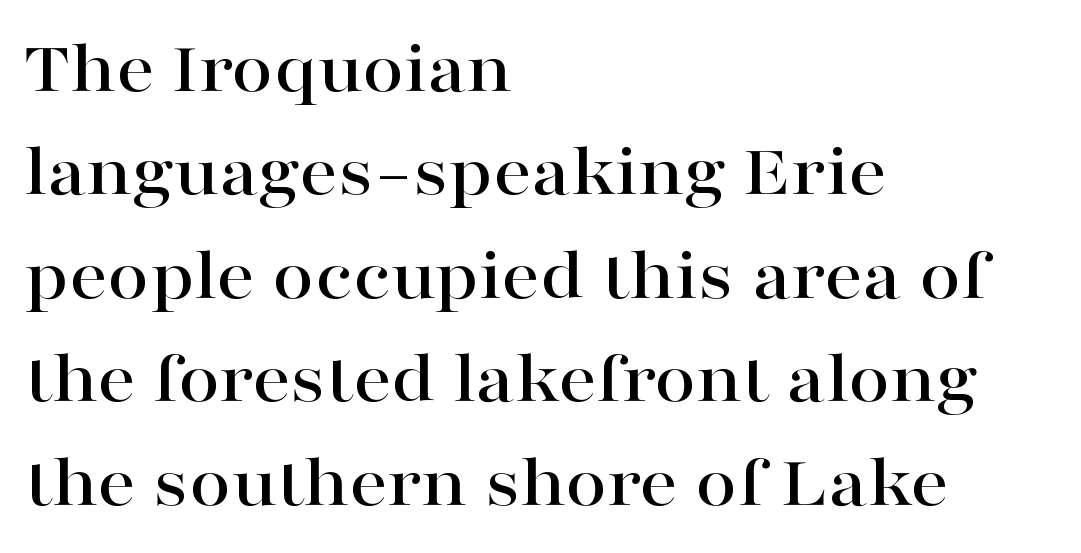
Q: Is the text italic (slanted)? A: No, it is upright.
Q: Is the typeface a serif or a sans-serif typeface? A: Serif.
Q: Is the text underlined? A: No.
Q: How is the paragraph aligned? A: Left-aligned.
Q: Is the spacing between letters normal or unusually wide? A: Normal.
Q: Is the spacing between lines tight, normal or loose? A: Normal.
Q: Width (condensed, normal, or wide)? A: Wide.
Q: Stroke contrast? A: High.
Q: x-height? A: Medium.
Q: Monospaced? A: No.
